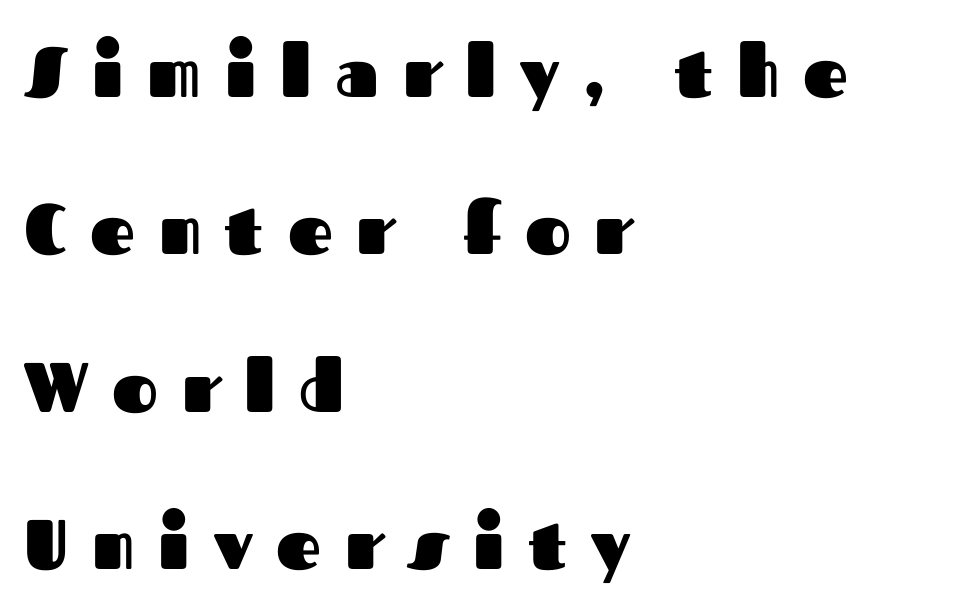
{"serif": "no", "italic": "no", "bold": "yes", "weight": "heavy", "width": "normal", "stroke_contrast": "medium", "x_height": "medium", "monospaced": "no", "underline": "no", "align": "left", "line_spacing": "loose", "line_spacing_ratio": 2.25, "letter_spacing": "wide", "letter_spacing_em": 0.34, "glyph_px": 70}
